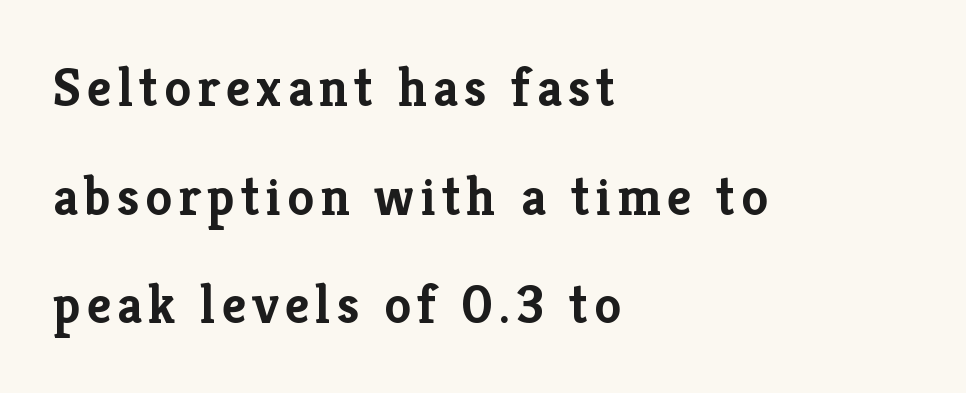
{"serif": "yes", "italic": "no", "bold": "yes", "weight": "semibold", "width": "normal", "stroke_contrast": "low", "x_height": "medium", "monospaced": "no", "underline": "no", "align": "left", "line_spacing": "loose", "line_spacing_ratio": 2.01, "glyph_px": 54}
